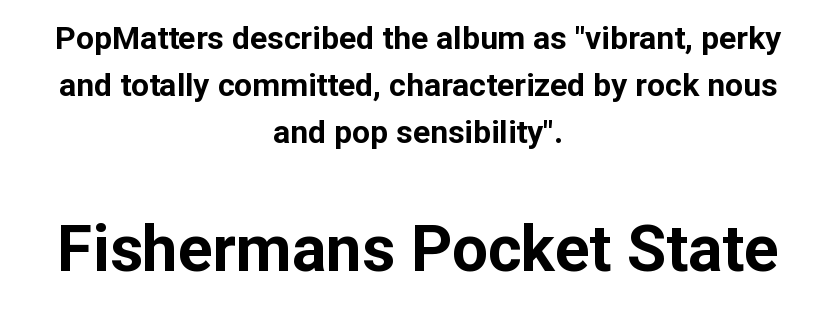
{"serif": "no", "italic": "no", "bold": "yes", "weight": "bold", "width": "normal", "stroke_contrast": "low", "x_height": "medium", "monospaced": "no", "underline": "no", "align": "center", "line_spacing": "normal", "line_spacing_ratio": 1.47, "letter_spacing": "normal", "letter_spacing_em": 0.0, "larger_block": "second", "size_ratio": 2.0, "glyph_px": 64}
